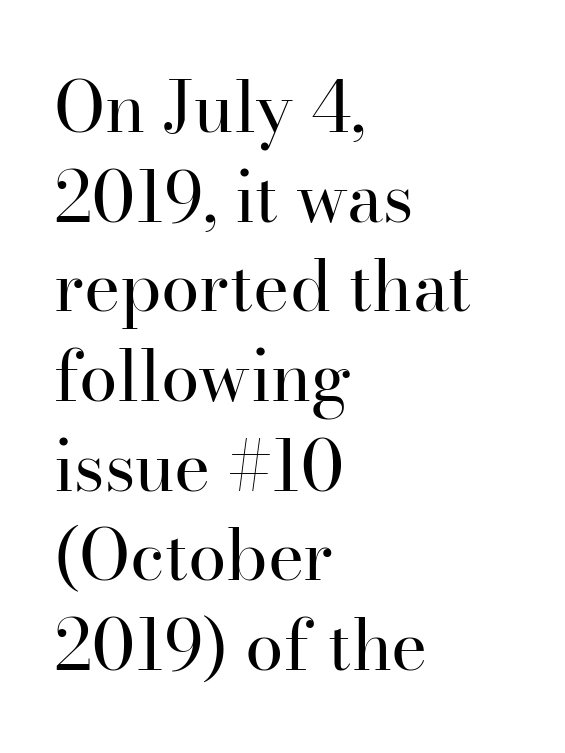
The type sits square on the baseline with zero lean. Check the space under the baseline: it is left empty. Here the designer chose a conventional face with non-uniform glyph widths. How are the letters spaced? Ordinarily, with no added tracking. Unbolded letterforms with no extra heft.
